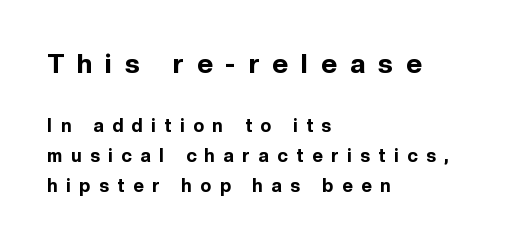
Nope, not italic — everything's standing straight. How are the letters spaced? Widely, with obvious added tracking. The more generous point size was reserved for the upper chunk. Pretty heavy lettering here — definitely bold. Horizontally, the lines are justified to the leading edge only. Compared with typical paragraphs, the rows here are spaced about the same.
